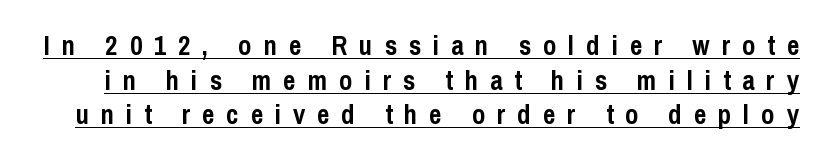
Q: Is the text bold? A: Yes.
Q: Is the text italic (slanted)? A: No, it is upright.
Q: Is the text underlined? A: Yes.
Q: Is the spacing between letters normal or unusually wide? A: Unusually wide.
Q: Is the spacing between lines tight, normal or loose? A: Normal.
